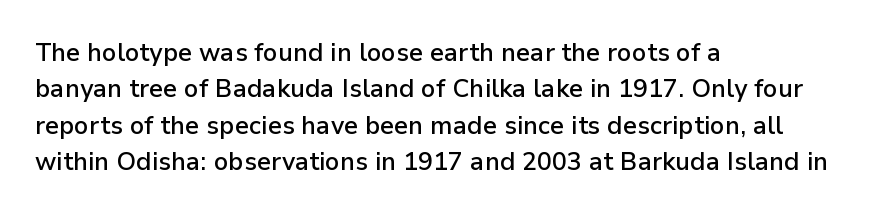
The image shows 25 px text type, upright; set left-aligned, normal line spacing (1.46x), normal letter spacing, not underlined.
